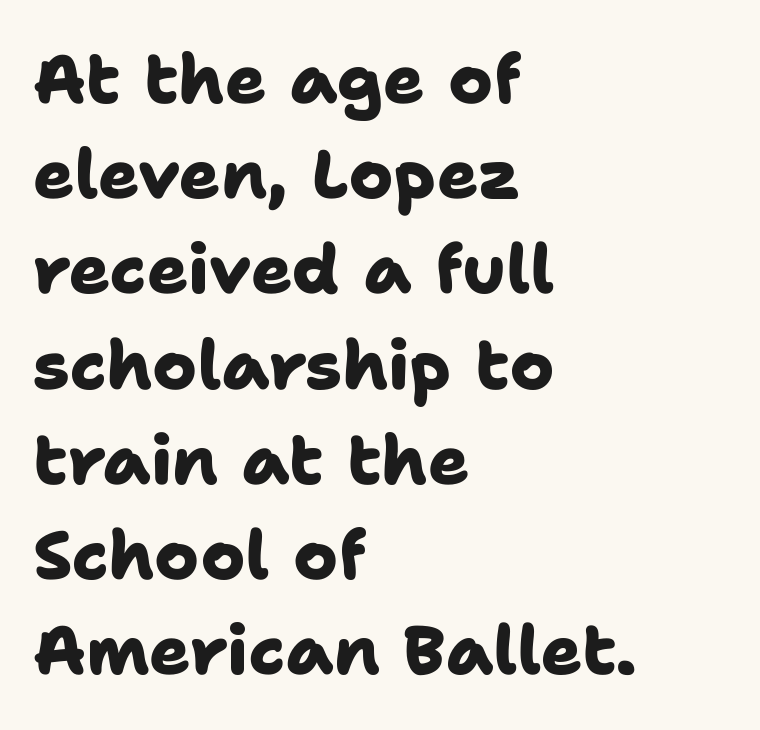
Short note: letters normally spaced. To sum up the face: it is a sans, with no serifs. Compared with typical paragraphs, the rows here are spaced about the same. Underlining? Definitely not there. The passage is arranged the way most books set body copy — flush left.
